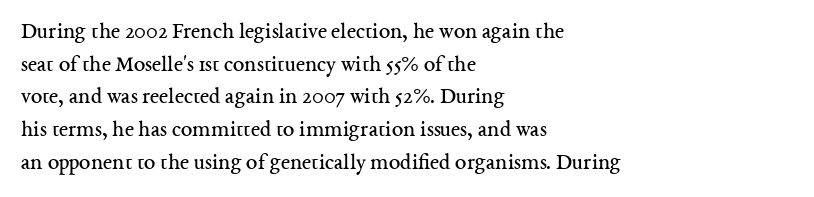
Q: Is the text bold? A: No.
Q: Is the text italic (slanted)? A: No, it is upright.
Q: Is the text underlined? A: No.
Q: How is the paragraph aligned? A: Left-aligned.
Q: Is the spacing between letters normal or unusually wide? A: Normal.
Q: Is the spacing between lines tight, normal or loose? A: Normal.
